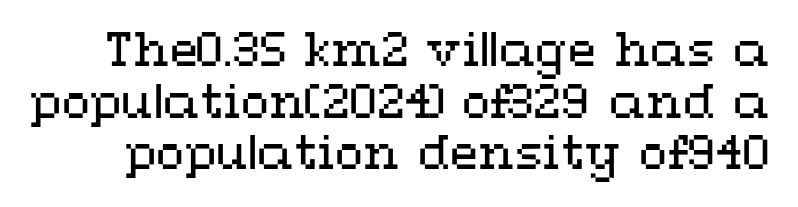
These lines keep a tight, regular rhythm from letter to letter. The font is comparable to plain body text, perhaps lighter. Is there much room between lines? No — they nearly touch. Posture: upright roman. The passage shown is typed in a proportional face where columns would drift. Only glyphs here, with clear space below each row.
